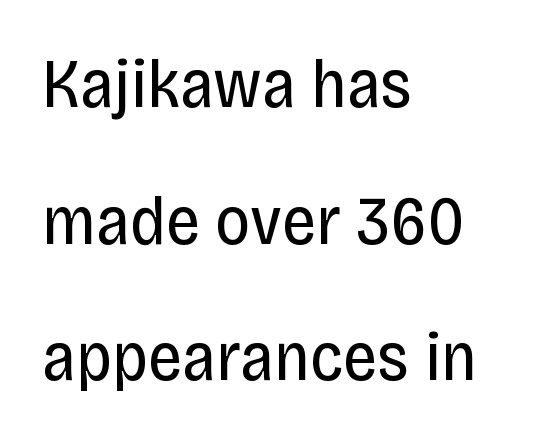
Q: Is the text bold? A: No.
Q: Is the text italic (slanted)? A: No, it is upright.
Q: Is the typeface a serif or a sans-serif typeface? A: Sans-serif.
Q: Is the text underlined? A: No.
Q: How is the paragraph aligned? A: Left-aligned.
Q: Is the spacing between letters normal or unusually wide? A: Normal.
Q: Is the spacing between lines tight, normal or loose? A: Loose.
Q: Width (condensed, normal, or wide)? A: Condensed.
Q: Stroke contrast? A: Low.
Q: x-height? A: Large.
Q: Monospaced? A: No.
